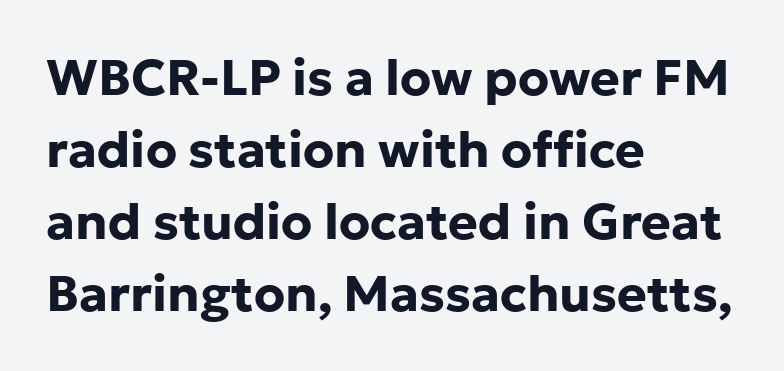
{"serif": "no", "italic": "no", "bold": "yes", "weight": "bold", "width": "normal", "stroke_contrast": "low", "x_height": "medium", "monospaced": "no", "underline": "no", "align": "left", "line_spacing": "normal", "line_spacing_ratio": 1.44, "letter_spacing": "normal", "letter_spacing_em": 0.0, "glyph_px": 50}
